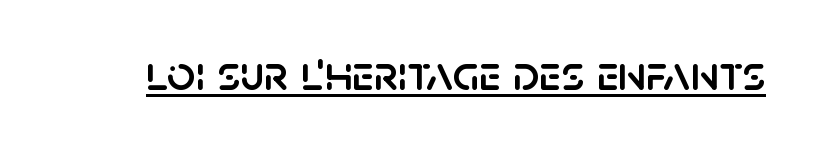
Q: Is the text italic (slanted)? A: No, it is upright.
Q: Is the typeface a serif or a sans-serif typeface? A: Sans-serif.
Q: Is the text underlined? A: Yes.
Q: Is the spacing between letters normal or unusually wide? A: Normal.
Q: Width (condensed, normal, or wide)? A: Normal.
Q: Stroke contrast? A: Low.
Q: x-height? A: Large.
Q: Monospaced? A: No.
